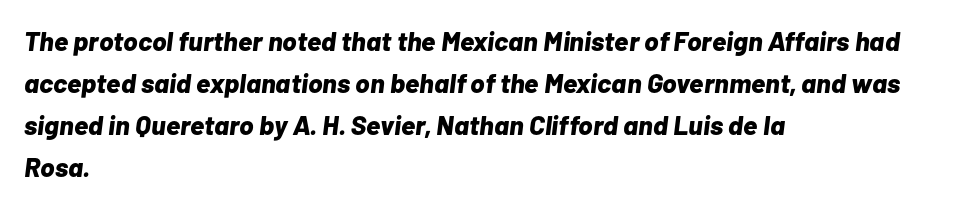
The image shows 27 px bold type, italic (leaning right); set left-aligned, normal line spacing (1.55x), normal letter spacing, not underlined.
